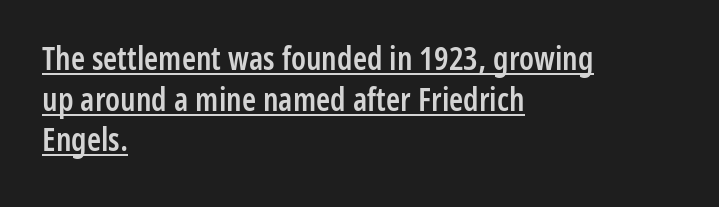
{"serif": "no", "italic": "no", "bold": "semi", "weight": "semibold", "width": "condensed", "stroke_contrast": "low", "x_height": "medium", "monospaced": "no", "underline": "yes", "align": "left", "line_spacing": "normal", "line_spacing_ratio": 1.27, "letter_spacing": "normal", "letter_spacing_em": 0.0, "glyph_px": 32}
